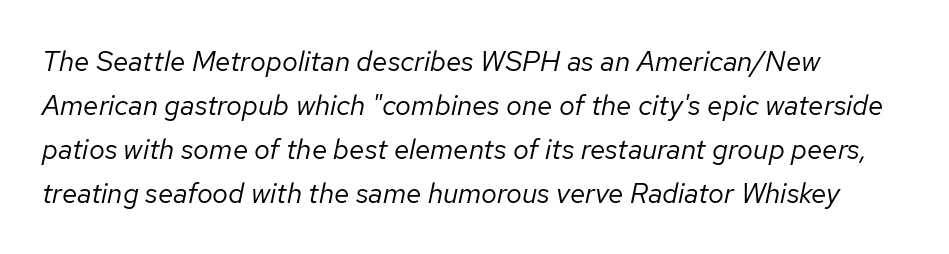
Q: Is the text bold? A: No.
Q: Is the text italic (slanted)? A: Yes, it leans right by about 12 degrees.
Q: Is the text underlined? A: No.
Q: How is the paragraph aligned? A: Left-aligned.
Q: Is the spacing between letters normal or unusually wide? A: Normal.
Q: Is the spacing between lines tight, normal or loose? A: Normal.
Q: Width (condensed, normal, or wide)? A: Normal.
Q: Stroke contrast? A: Low.
Q: x-height? A: Medium.
Q: Monospaced? A: No.
